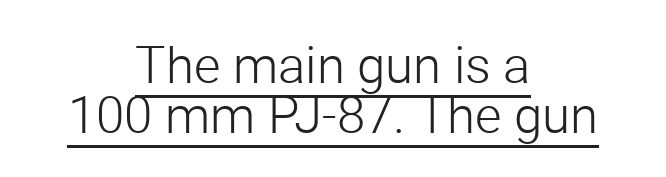
Q: Is the text bold? A: No.
Q: Is the text italic (slanted)? A: No, it is upright.
Q: Is the typeface a serif or a sans-serif typeface? A: Sans-serif.
Q: Is the text underlined? A: Yes.
Q: How is the paragraph aligned? A: Centered.
Q: Is the spacing between letters normal or unusually wide? A: Normal.
Q: Is the spacing between lines tight, normal or loose? A: Tight.
Q: Width (condensed, normal, or wide)? A: Normal.
Q: Stroke contrast? A: Low.
Q: x-height? A: Medium.
Q: Monospaced? A: No.
